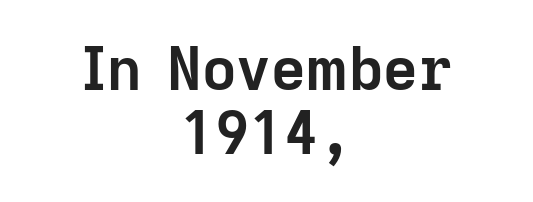
{"serif": "no", "italic": "no", "bold": "yes", "weight": "semibold", "width": "normal", "stroke_contrast": "low", "x_height": "medium", "monospaced": "no", "underline": "no", "align": "center", "line_spacing": "tight", "line_spacing_ratio": 1.06, "letter_spacing": "normal", "letter_spacing_em": 0.0, "glyph_px": 60}
